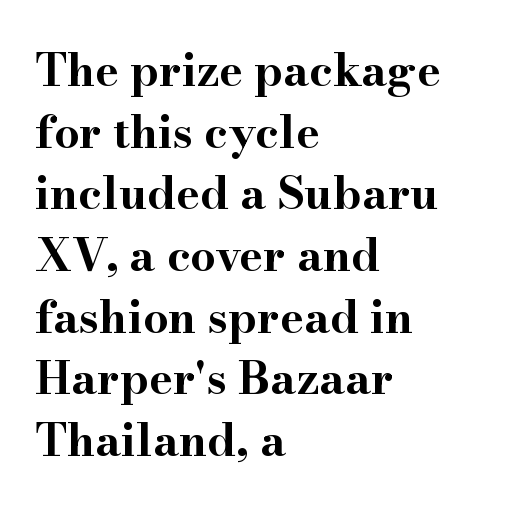
The image shows 45 px bold, wide serif type, upright; set left-aligned, normal line spacing (1.37x), normal letter spacing, not underlined; high stroke contrast and a small x-height.
